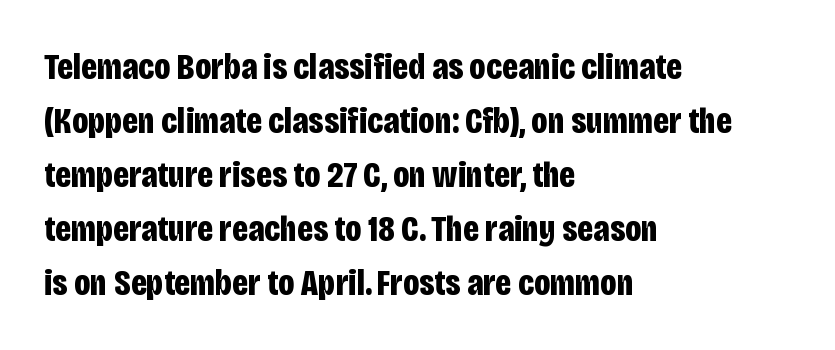
The space beneath each line is pristine and unruled. The rendering uses natural spacing where letterforms have individual widths. Students, observe: this is what conventionally led text looks like. Italic: no, the glyphs are upright roman.
